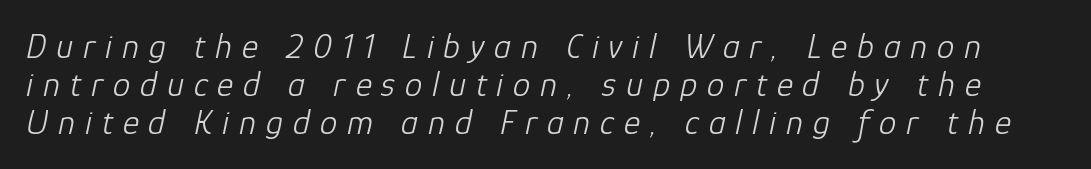
Q: Is the text bold? A: No.
Q: Is the text italic (slanted)? A: Yes, it leans right by about 12 degrees.
Q: Is the text underlined? A: No.
Q: Is the spacing between letters normal or unusually wide? A: Unusually wide.
Q: Is the spacing between lines tight, normal or loose? A: Tight.
Q: Width (condensed, normal, or wide)? A: Normal.
Q: Stroke contrast? A: Low.
Q: x-height? A: Medium.
Q: Monospaced? A: No.
